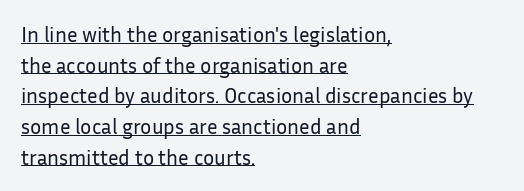
Nothing unusual about the tracking: characters are spaced as the font intends. A normal amount of white space separates one row of letters from the next. No heavy texture on the line: the type isn't bold. Is there any slant? The stems are plumb.
